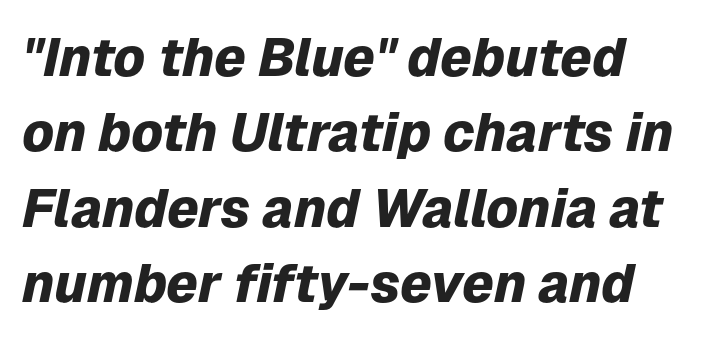
{"italic": "yes", "lean": "right", "slant_degrees": 12, "bold": "yes", "weight": "heavy", "width": "normal", "stroke_contrast": "low", "x_height": "medium", "monospaced": "no", "underline": "no", "line_spacing": "normal", "line_spacing_ratio": 1.42, "letter_spacing": "normal", "letter_spacing_em": 0.0, "glyph_px": 53}
